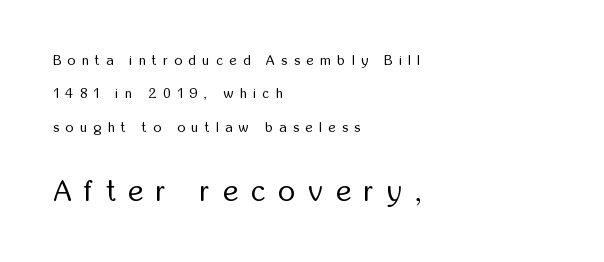
The image shows 29 px regular-weight, condensed sans-serif type, upright; set left-aligned, loose line spacing (2.38x), unusually wide letter spacing (+0.46 em), not underlined; the second (bottom) block is 2.07x larger; low stroke contrast and a medium x-height.
